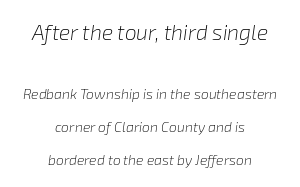
The image shows 21 px text type, italic (leaning right); set centered, loose line spacing (2.35x), normal letter spacing, not underlined; the first (top) block is 1.5x larger.
